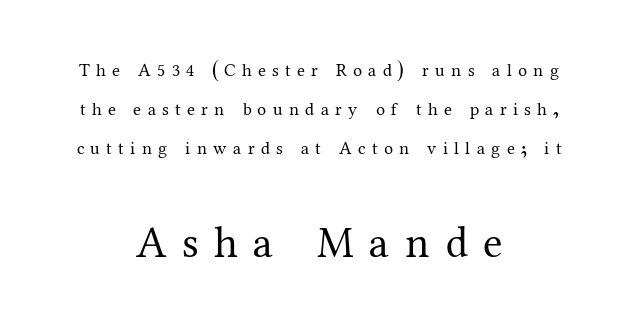
Q: Is the text bold? A: No.
Q: Is the text italic (slanted)? A: No, it is upright.
Q: Is the typeface a serif or a sans-serif typeface? A: Serif.
Q: Is the text underlined? A: No.
Q: How is the paragraph aligned? A: Centered.
Q: Is the spacing between letters normal or unusually wide? A: Unusually wide.
Q: Is the spacing between lines tight, normal or loose? A: Loose.
Q: Which block of text is set in a larger size, the first (top) or the second (bottom)? A: The second (bottom) one.
Q: Width (condensed, normal, or wide)? A: Normal.
Q: Stroke contrast? A: Medium.
Q: x-height? A: Medium.
Q: Monospaced? A: No.
